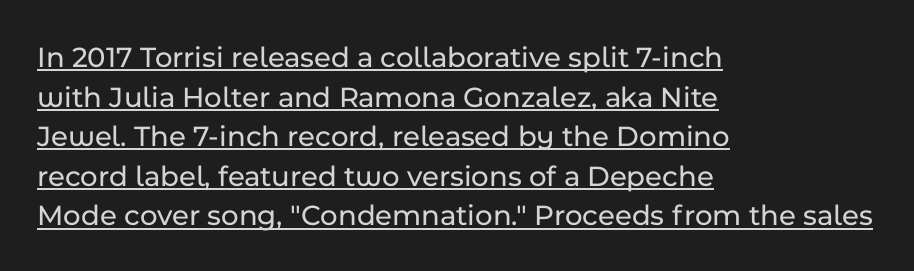
Reading down the column, the eye jumps a familiar distance to each next line. The rendering uses natural spacing where letterforms have individual widths. The letterforms sit shoulder to shoulder at normal distance. The glyphs are accompanied by a horizontal stroke just below them. Each line starts at the same left margin while the right side varies. The type sits square on the baseline with zero lean.
